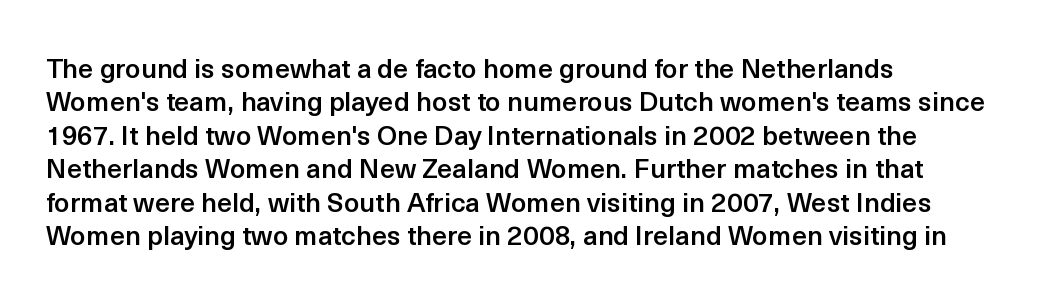
Moderately thickened strokes mark this as semibold type. A clean baseline with only descenders dipping below it. Line starts are locked; line ends wander. Honestly, the letter spacing is just normal — you wouldn't notice it. Italic? Not at all — the glyphs are vertical.
